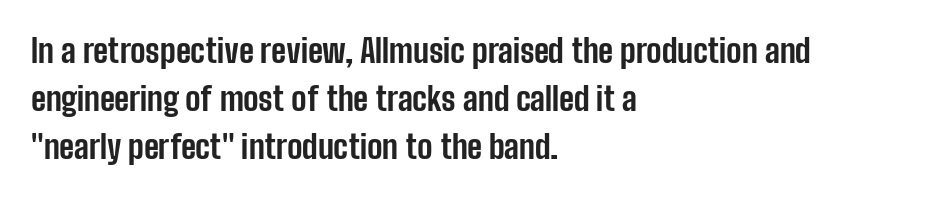
The image shows 32 px bold, condensed sans-serif type, upright; set left-aligned, normal line spacing (1.5x), normal letter spacing, not underlined; low stroke contrast and a medium x-height.
